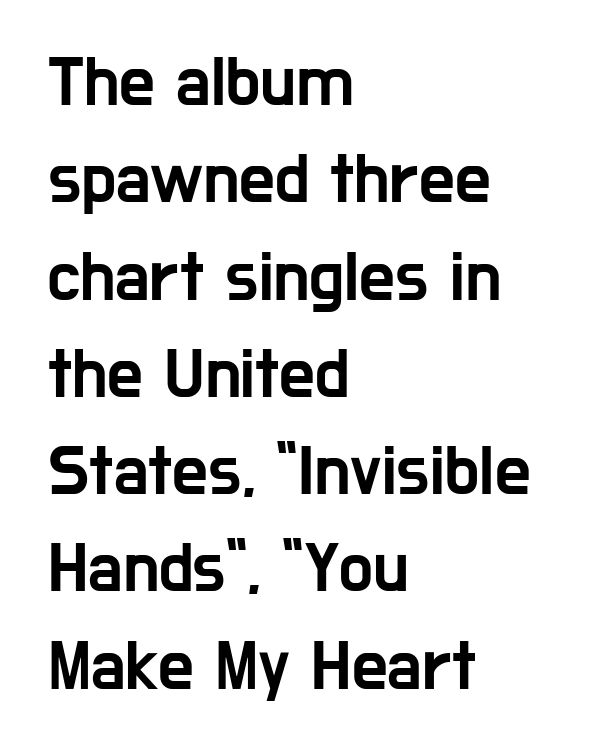
Is there any slant? The stems are plumb. Think of a printed novel: that variable character pitch is what you see here. Horizontally, the lines are justified to the leading edge only. Classification — sans serif. Quick note: underline off. Nothing unusual about the tracking: characters are spaced as the font intends.
